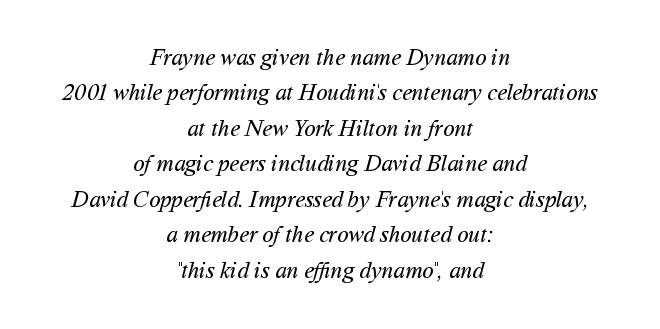
The image shows 23 px text type; set centered, normal line spacing (1.54x), normal letter spacing, not underlined.
